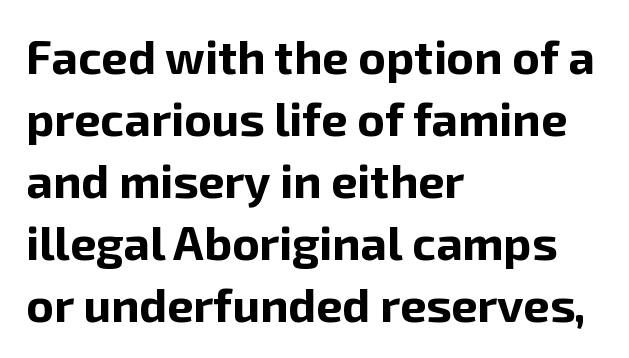
{"serif": "no", "italic": "no", "bold": "yes", "weight": "bold", "width": "normal", "stroke_contrast": "low", "x_height": "medium", "monospaced": "no", "underline": "no", "align": "left", "line_spacing": "normal", "line_spacing_ratio": 1.32, "letter_spacing": "normal", "letter_spacing_em": 0.0, "glyph_px": 47}
